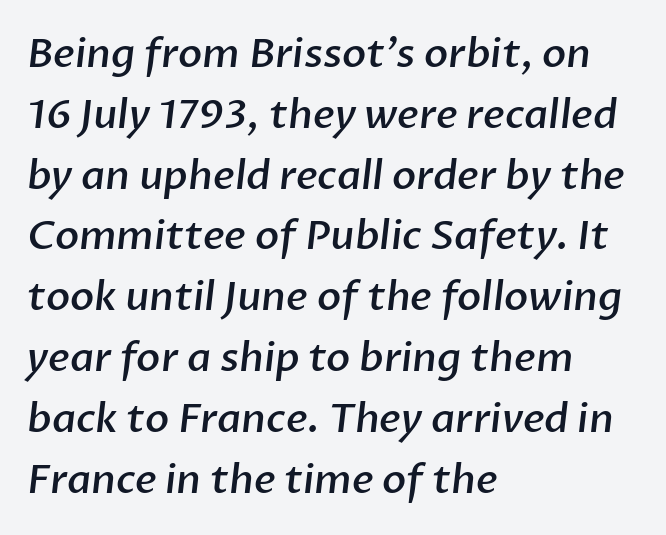
Q: Is the text bold? A: Semi-bold.
Q: Is the typeface a serif or a sans-serif typeface? A: Sans-serif.
Q: Is the text underlined? A: No.
Q: How is the paragraph aligned? A: Left-aligned.
Q: Is the spacing between letters normal or unusually wide? A: Normal.
Q: Is the spacing between lines tight, normal or loose? A: Normal.
Q: Width (condensed, normal, or wide)? A: Normal.
Q: Stroke contrast? A: Low.
Q: x-height? A: Medium.
Q: Monospaced? A: No.
